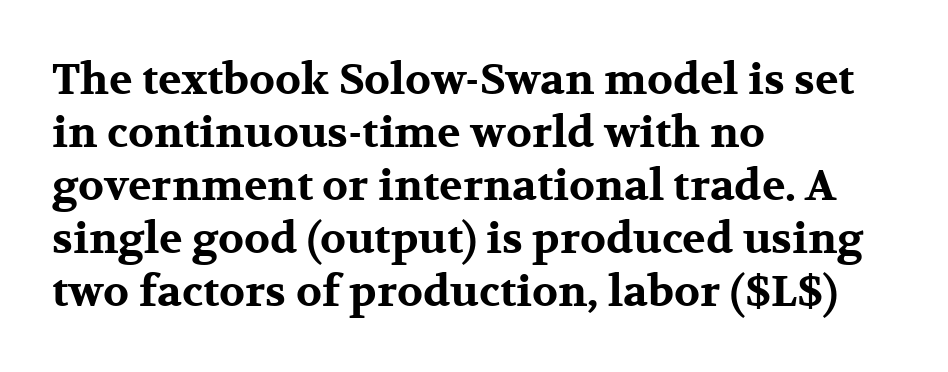
The image shows 43 px bold, wide serif type, upright; set left-aligned, line spacing 1.23x, normal letter spacing, not underlined; medium stroke contrast and a medium x-height.
